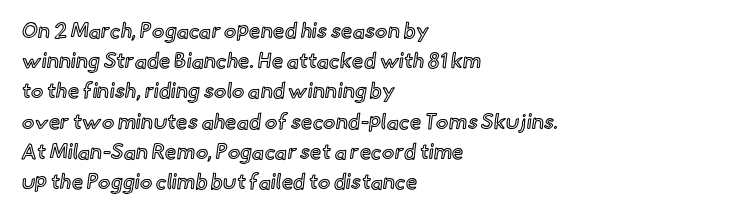
The lines sit at an ordinary, default distance from one another. What stands out about the letter spacing? Nothing — it is the standard amount. Leftover space on each line is placed entirely after the last word. Check the space under the baseline: it is left empty.
